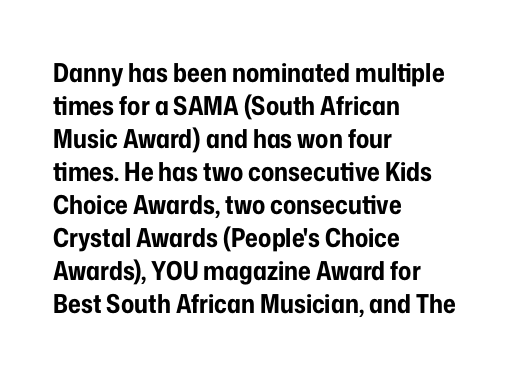
{"italic": "no", "bold": "yes", "underline": "no", "align": "left", "line_spacing": "normal", "line_spacing_ratio": 1.27, "letter_spacing": "normal", "letter_spacing_em": 0.0, "glyph_px": 26}
